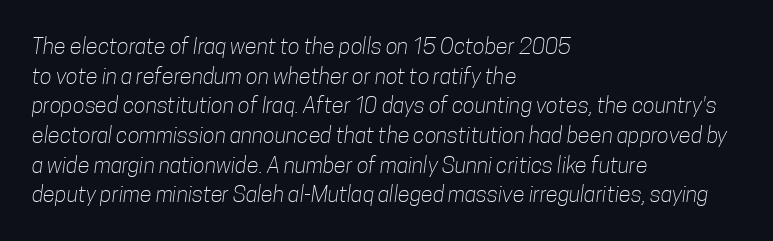
The image shows 22 px text type; set left-aligned, normal line spacing (1.35x), normal letter spacing, not underlined.
